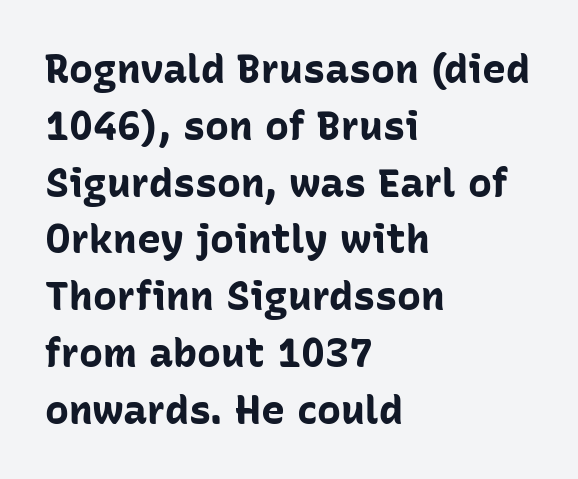
The image shows 40 px bold sans-serif type, upright; set left-aligned, normal line spacing (1.42x), normal letter spacing, not underlined; low stroke contrast and a medium x-height.
